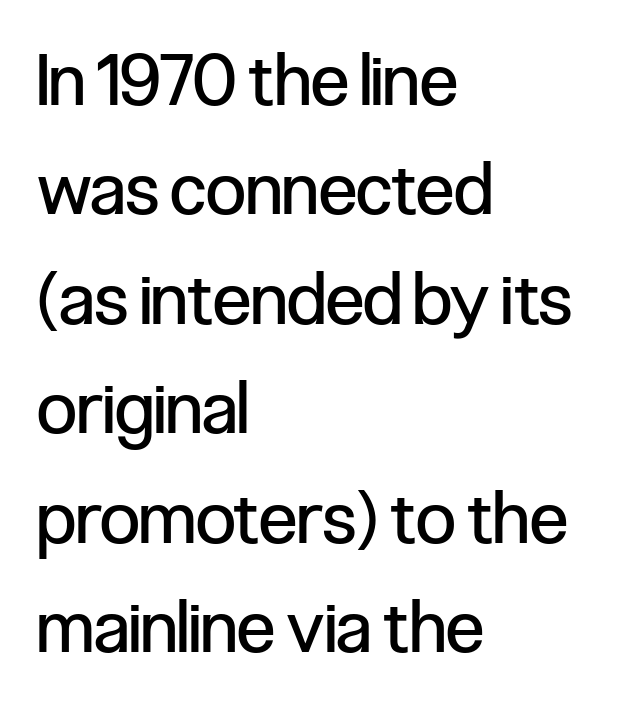
The image shows 72 px regular-weight, condensed sans-serif type, upright; set left-aligned, normal line spacing (1.52x), normal letter spacing, not underlined; low stroke contrast and a medium x-height.
